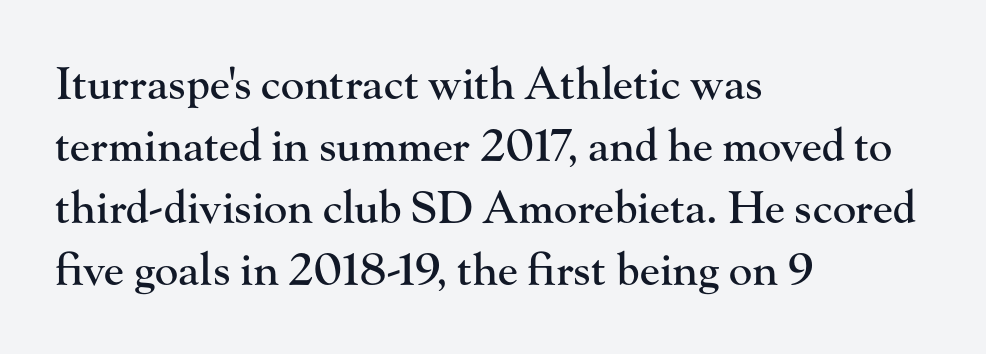
Q: Is the text italic (slanted)? A: No, it is upright.
Q: Is the typeface a serif or a sans-serif typeface? A: Serif.
Q: Is the text underlined? A: No.
Q: How is the paragraph aligned? A: Left-aligned.
Q: Is the spacing between letters normal or unusually wide? A: Normal.
Q: Is the spacing between lines tight, normal or loose? A: Normal.
Q: Width (condensed, normal, or wide)? A: Normal.
Q: Stroke contrast? A: High.
Q: x-height? A: Small.
Q: Monospaced? A: No.
